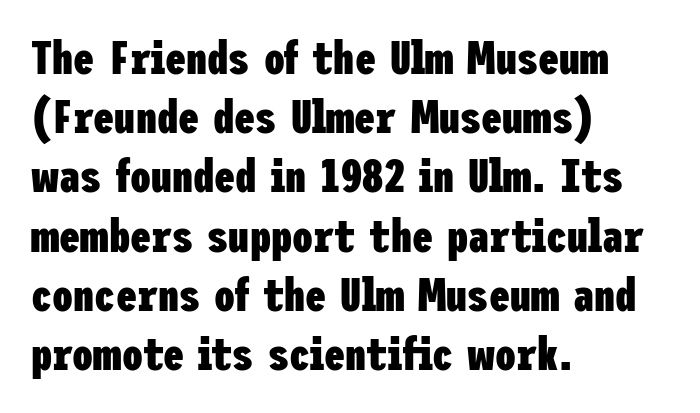
Is there much room between lines? A standard amount, neither cramped nor airy. The rendering keeps characters at their native spacing. A typesetter would mark this as roman, not italic. This is sans-serif lettering, the kind often seen on screens and signage. The text block is weighted toward the left margin, trailing off unevenly rightward.
